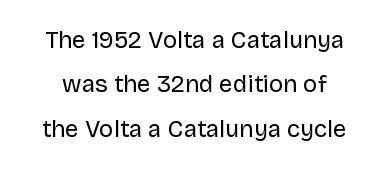
The strokes carry an ordinary text weight at most. The type is set solid horizontally, with unmodified tracking. Lines of text with bare space underneath. Unlike italic type, these characters show no tilt at all.
